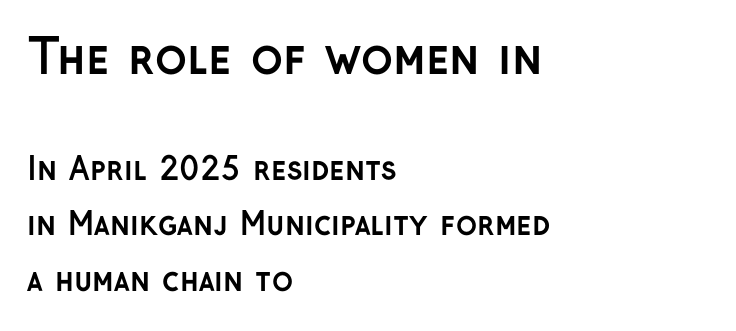
Q: Is the text bold? A: Yes.
Q: Is the text italic (slanted)? A: No, it is upright.
Q: Is the typeface a serif or a sans-serif typeface? A: Sans-serif.
Q: Is the text underlined? A: No.
Q: How is the paragraph aligned? A: Left-aligned.
Q: Is the spacing between letters normal or unusually wide? A: Normal.
Q: Which block of text is set in a larger size, the first (top) or the second (bottom)? A: The first (top) one.
Q: Width (condensed, normal, or wide)? A: Normal.
Q: Stroke contrast? A: Low.
Q: x-height? A: Medium.
Q: Monospaced? A: No.
